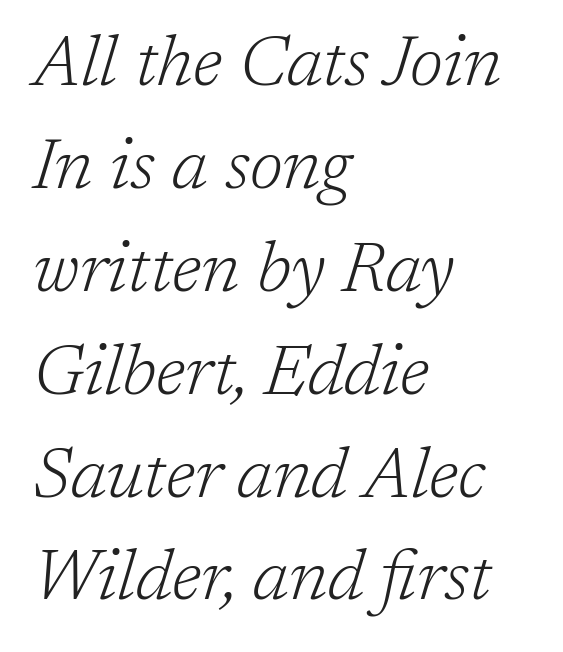
The image shows 70 px light serif type, italic (leaning right); set left-aligned, normal line spacing (1.47x), normal letter spacing, not underlined; low stroke contrast and a medium x-height.
